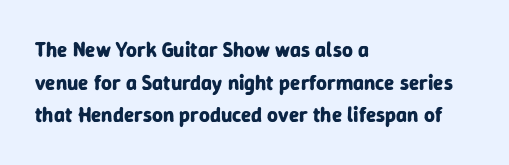
The image shows 21 px bold type, upright; set left-aligned, normal line spacing (1.55x), normal letter spacing, not underlined.
